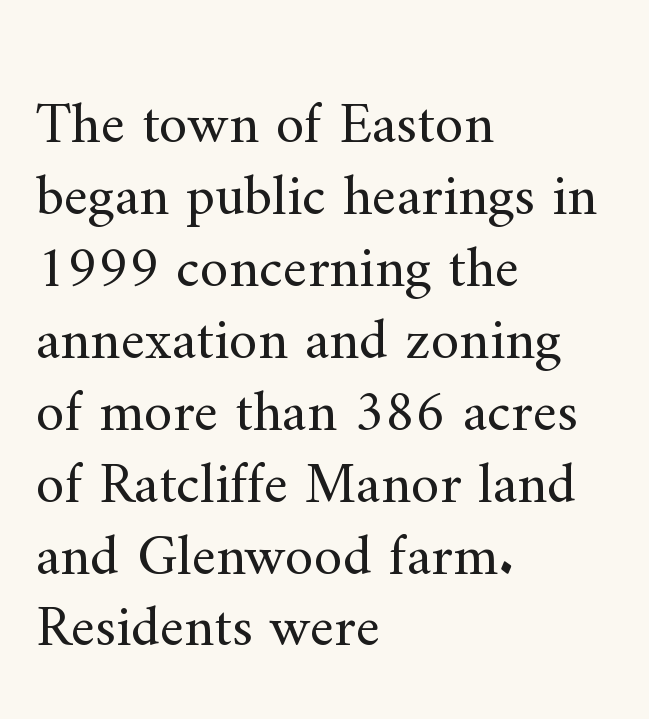
Compared with a centered layout, this one pins lines to the left instead. The characters are drawn with everyday or finer stroke widths. Honestly, the letter spacing is just normal — you wouldn't notice it. Note the varied advance widths — an 'i' is clearly narrower than an 'm'. A serif font was chosen for this passage. A bare baseline throughout the passage.
